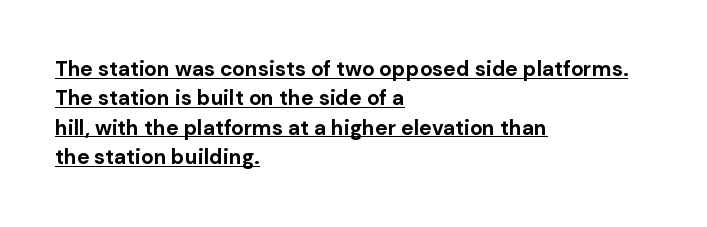
Q: Is the text bold? A: Yes.
Q: Is the text italic (slanted)? A: No, it is upright.
Q: Is the text underlined? A: Yes.
Q: How is the paragraph aligned? A: Left-aligned.
Q: Is the spacing between letters normal or unusually wide? A: Normal.
Q: Is the spacing between lines tight, normal or loose? A: Normal.
